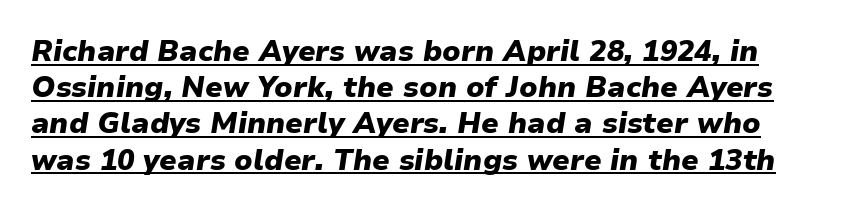
Honestly, the underline is the first thing you notice here. The font is running at its bold setting. The line texture is even and compact thanks to regular tracking. Style check: oblique.
